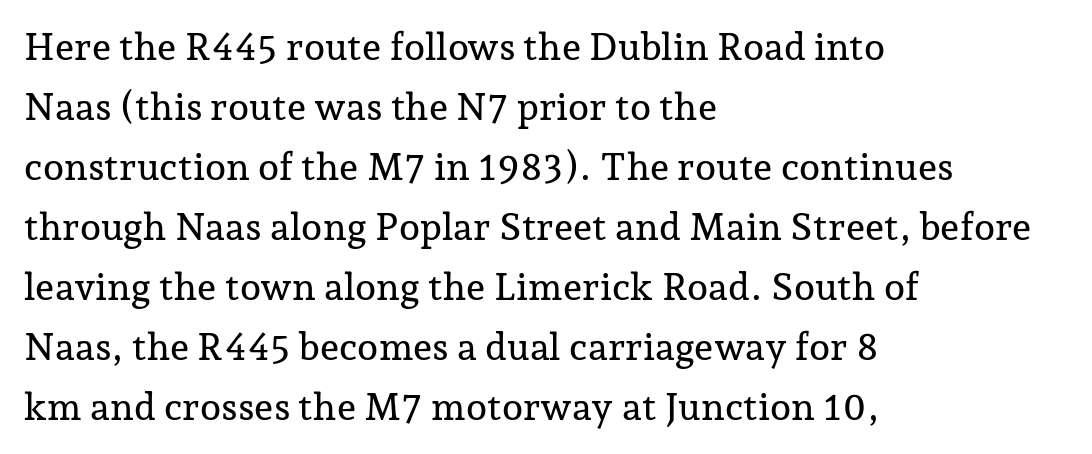
The image shows 38 px serif type, upright; set left-aligned, normal line spacing (1.58x), normal letter spacing, not underlined; low stroke contrast and a medium x-height.
